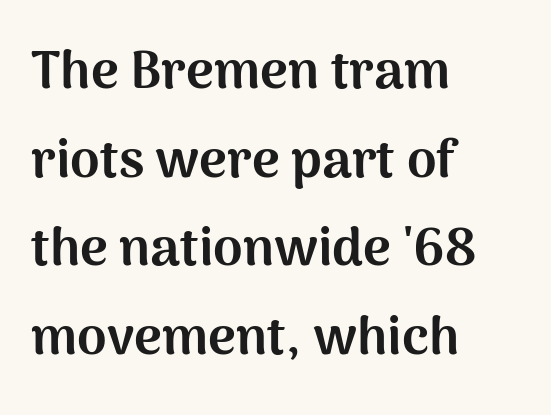
Spacing between characters is what you'd get straight out of the box. A sans-serif font was chosen for this passage. The zone under the glyphs is completely vacant. The type sits square on the baseline with zero lean. Casual observation: everything's shoved over to the left.
